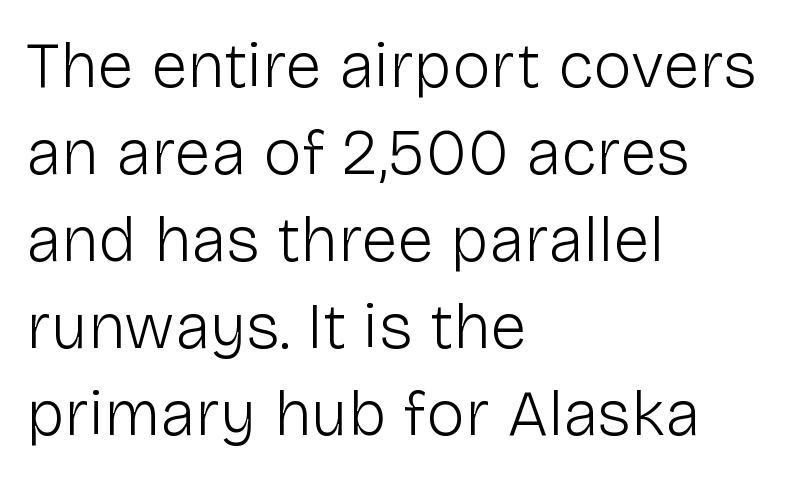
{"serif": "no", "italic": "no", "bold": "no", "weight": "light", "width": "normal", "stroke_contrast": "low", "x_height": "medium", "monospaced": "no", "underline": "no", "align": "left", "line_spacing": "normal", "line_spacing_ratio": 1.34, "letter_spacing": "normal", "letter_spacing_em": 0.0, "glyph_px": 65}
